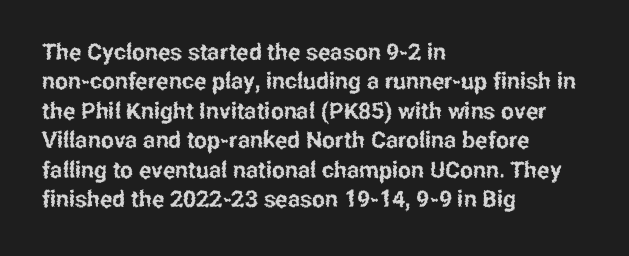
Q: Is the text italic (slanted)? A: No, it is upright.
Q: Is the text underlined? A: No.
Q: How is the paragraph aligned? A: Left-aligned.
Q: Is the spacing between letters normal or unusually wide? A: Normal.
Q: Is the spacing between lines tight, normal or loose? A: Normal.
